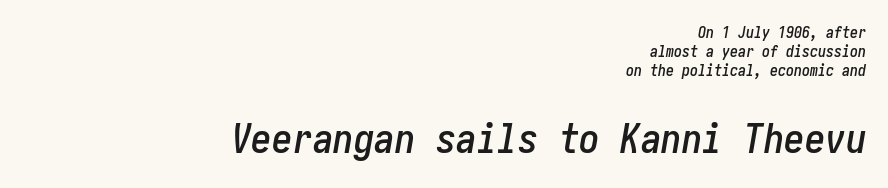
{"italic": "yes", "lean": "right", "slant_degrees": 10, "width": "condensed", "stroke_contrast": "low", "x_height": "medium", "underline": "no", "align": "right", "line_spacing_ratio": 1.2, "letter_spacing": "normal", "letter_spacing_em": 0.0, "larger_block": "second", "size_ratio": 2.56, "glyph_px": 41}
